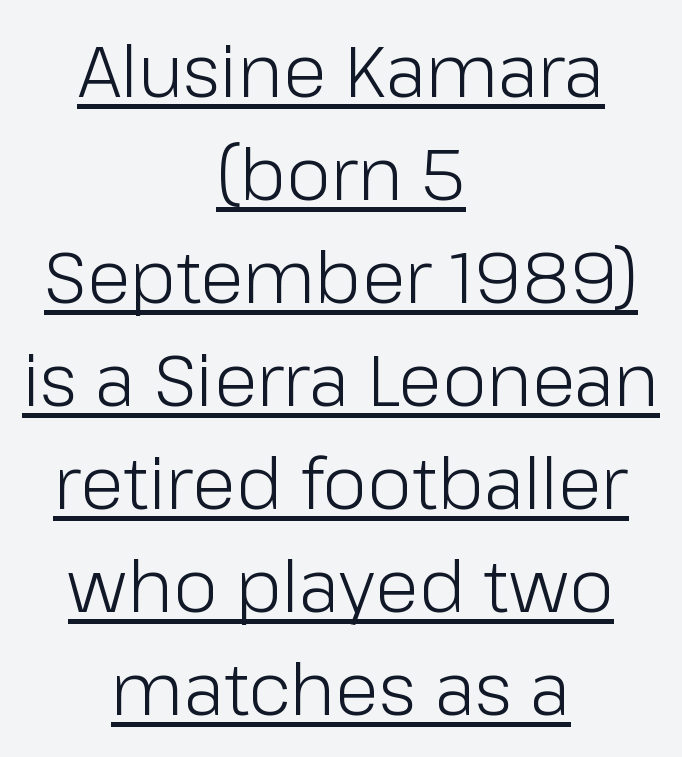
No italicization has been applied; the sample stays upright. How would I describe the line gaps? Plain and ordinary. Serif or sans? Sans — the stroke terminals are bare. These lines keep a tight, regular rhythm from letter to letter. The setting favours the middle, as headings and verse often do.
